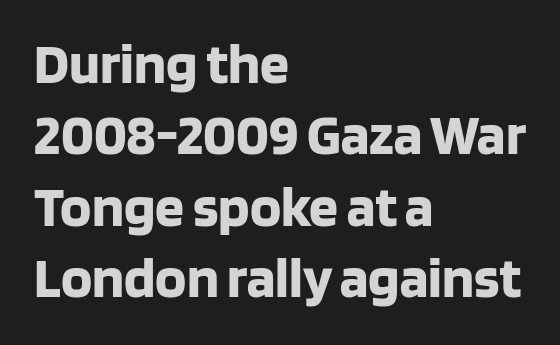
{"serif": "no", "italic": "no", "bold": "yes", "weight": "bold", "width": "normal", "stroke_contrast": "low", "x_height": "large", "monospaced": "no", "underline": "no", "align": "left", "line_spacing_ratio": 1.23, "letter_spacing": "normal", "letter_spacing_em": 0.0, "glyph_px": 58}
